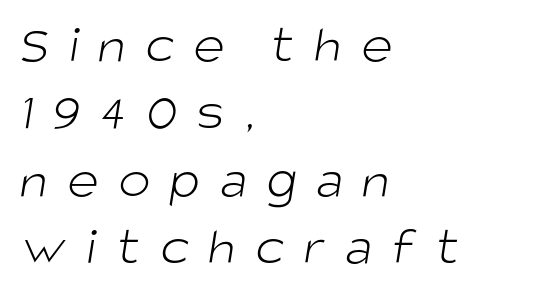
Q: Is the text bold? A: No.
Q: Is the typeface a serif or a sans-serif typeface? A: Sans-serif.
Q: Is the text underlined? A: No.
Q: How is the paragraph aligned? A: Left-aligned.
Q: Is the spacing between letters normal or unusually wide? A: Unusually wide.
Q: Is the spacing between lines tight, normal or loose? A: Normal.
Q: Width (condensed, normal, or wide)? A: Normal.
Q: Stroke contrast? A: Low.
Q: x-height? A: Large.
Q: Monospaced? A: No.
